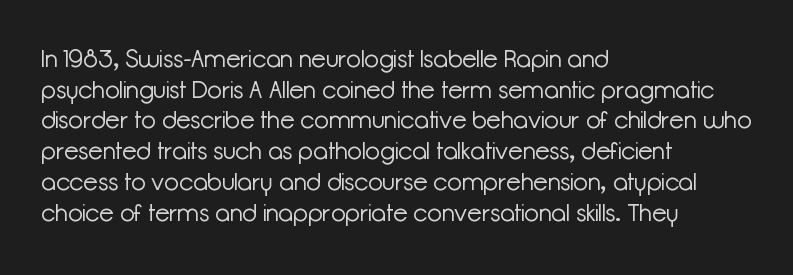
Q: Is the text bold? A: No.
Q: Is the text italic (slanted)? A: No, it is upright.
Q: Is the text underlined? A: No.
Q: How is the paragraph aligned? A: Left-aligned.
Q: Is the spacing between letters normal or unusually wide? A: Normal.
Q: Is the spacing between lines tight, normal or loose? A: Normal.
